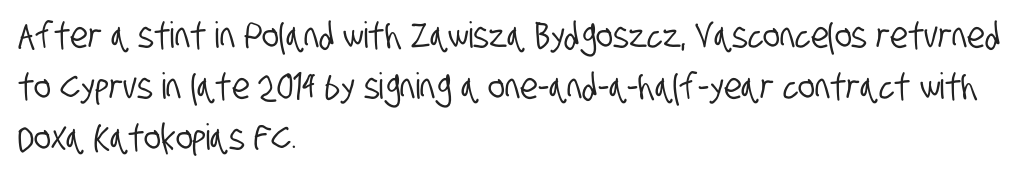
{"serif": "no", "width": "condensed", "stroke_contrast": "low", "x_height": "large", "monospaced": "no", "underline": "no", "align": "left", "line_spacing": "normal", "line_spacing_ratio": 1.41, "letter_spacing": "normal", "letter_spacing_em": 0.0, "glyph_px": 36}
